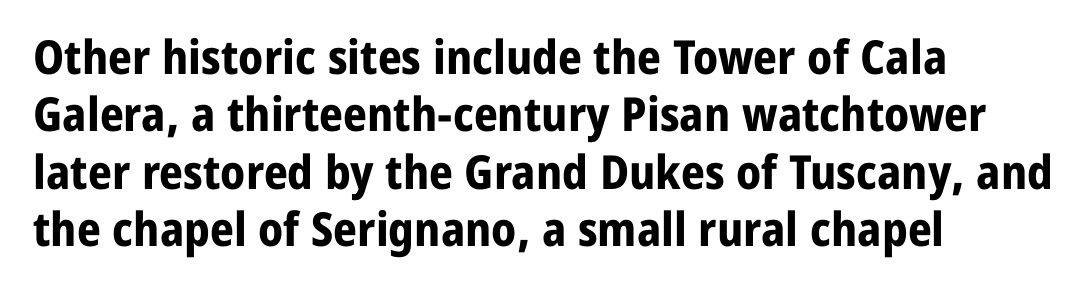
Q: Is the text bold? A: Yes.
Q: Is the text italic (slanted)? A: No, it is upright.
Q: Is the typeface a serif or a sans-serif typeface? A: Sans-serif.
Q: Is the text underlined? A: No.
Q: How is the paragraph aligned? A: Left-aligned.
Q: Is the spacing between letters normal or unusually wide? A: Normal.
Q: Width (condensed, normal, or wide)? A: Normal.
Q: Stroke contrast? A: Low.
Q: x-height? A: Medium.
Q: Monospaced? A: No.
